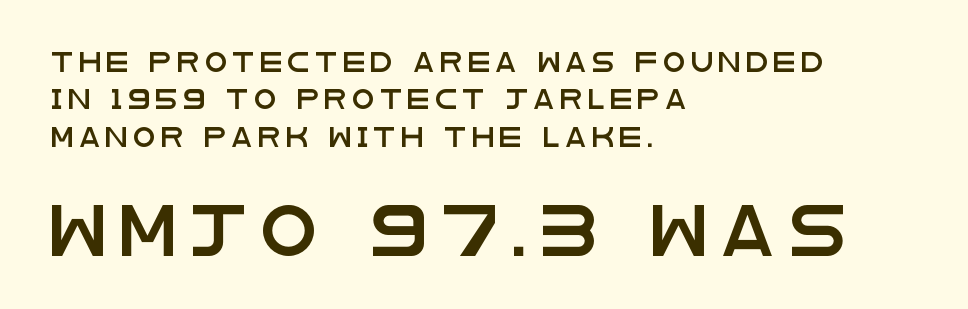
The image shows 51 px wide sans-serif type, upright; set left-aligned, line spacing 1.87x, unusually wide letter spacing (+0.28 em), not underlined; the second (bottom) block is 2.55x larger; low stroke contrast and a large x-height.
